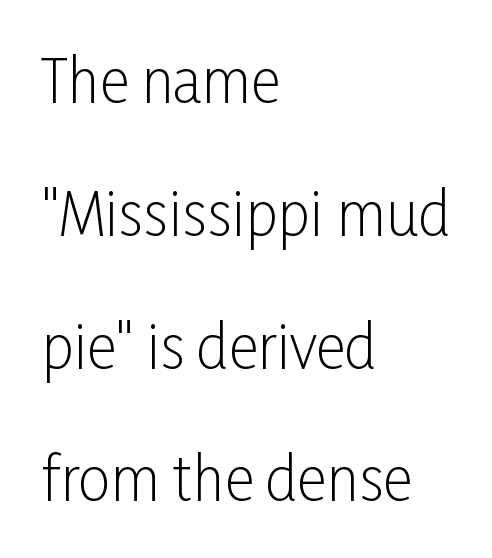
{"serif": "no", "italic": "no", "bold": "no", "weight": "light", "width": "condensed", "stroke_contrast": "low", "x_height": "medium", "monospaced": "no", "underline": "no", "align": "left", "line_spacing": "loose", "line_spacing_ratio": 2.29, "letter_spacing": "normal", "letter_spacing_em": 0.0, "glyph_px": 58}
